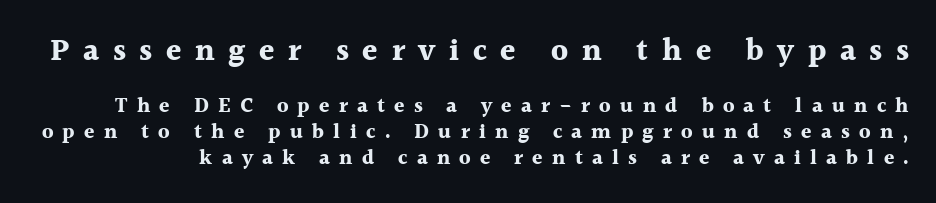
Q: Is the text bold? A: Yes.
Q: Is the text italic (slanted)? A: No, it is upright.
Q: Is the typeface a serif or a sans-serif typeface? A: Serif.
Q: Is the text underlined? A: No.
Q: Is the spacing between letters normal or unusually wide? A: Unusually wide.
Q: Which block of text is set in a larger size, the first (top) or the second (bottom)? A: The first (top) one.
Q: Width (condensed, normal, or wide)? A: Normal.
Q: x-height? A: Medium.
Q: Monospaced? A: No.
